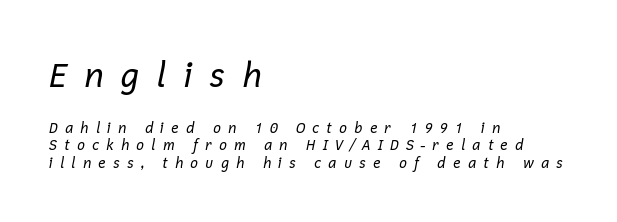
The image shows 33 px regular-weight type, italic (leaning right); set left-aligned, normal line spacing (1.25x), unusually wide letter spacing (+0.49 em), not underlined; the first (top) block is 2.36x larger; low stroke contrast and a medium x-height.
